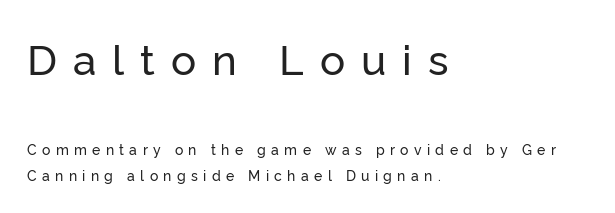
{"serif": "no", "italic": "no", "width": "normal", "stroke_contrast": "low", "x_height": "medium", "monospaced": "no", "underline": "no", "align": "left", "line_spacing_ratio": 1.87, "letter_spacing": "wide", "letter_spacing_em": 0.38, "larger_block": "first", "size_ratio": 3.0, "glyph_px": 42}
